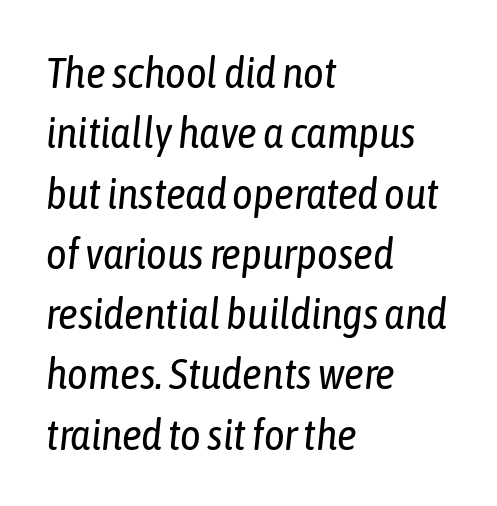
{"italic": "yes", "lean": "right", "slant_degrees": 6, "bold": "no", "weight": "regular", "width": "condensed", "stroke_contrast": "low", "x_height": "medium", "monospaced": "no", "underline": "no", "align": "left", "line_spacing": "normal", "line_spacing_ratio": 1.37, "letter_spacing": "normal", "letter_spacing_em": 0.0, "glyph_px": 44}
